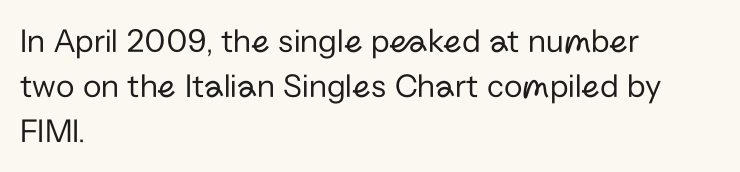
The image shows 34 px regular-weight sans-serif type, upright; set left-aligned, normal line spacing (1.33x), normal letter spacing, not underlined; low stroke contrast and a medium x-height.
